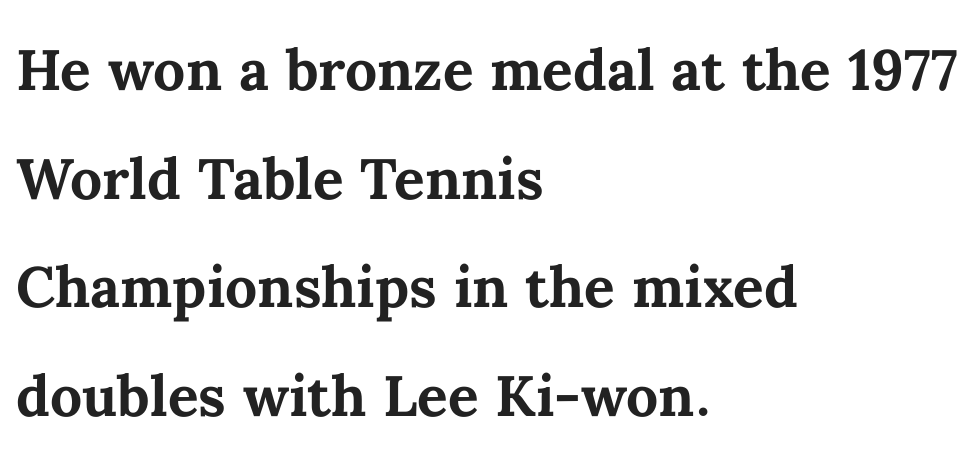
Q: Is the text bold? A: Yes.
Q: Is the text italic (slanted)? A: No, it is upright.
Q: Is the text underlined? A: No.
Q: How is the paragraph aligned? A: Left-aligned.
Q: Is the spacing between letters normal or unusually wide? A: Normal.
Q: Is the spacing between lines tight, normal or loose? A: Normal.
Q: Width (condensed, normal, or wide)? A: Normal.
Q: Stroke contrast? A: Medium.
Q: x-height? A: Medium.
Q: Monospaced? A: No.
